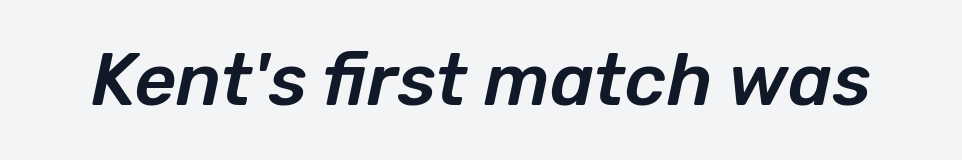
Q: Is the text italic (slanted)? A: Yes, it leans right by about 12 degrees.
Q: Is the text underlined? A: No.
Q: Is the spacing between letters normal or unusually wide? A: Normal.
Q: Width (condensed, normal, or wide)? A: Normal.
Q: Stroke contrast? A: Low.
Q: x-height? A: Medium.
Q: Monospaced? A: No.
